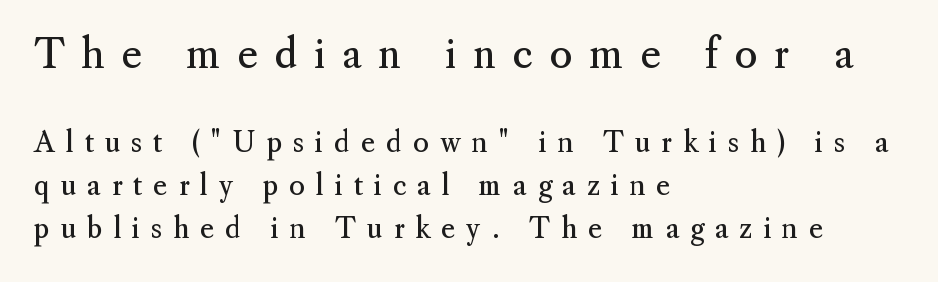
The image shows 40 px regular-weight serif type, upright; set left-aligned, normal line spacing (1.58x), unusually wide letter spacing (+0.41 em), not underlined; the first (top) block is 1.48x larger; medium stroke contrast and a small x-height.
